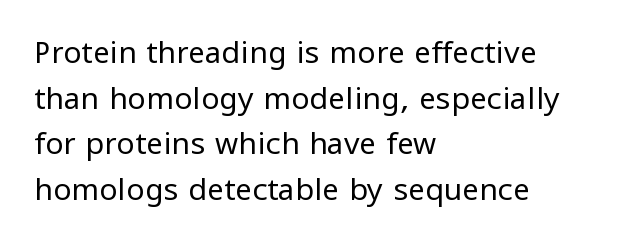
{"serif": "no", "italic": "no", "bold": "no", "weight": "regular", "width": "normal", "stroke_contrast": "low", "x_height": "medium", "monospaced": "no", "underline": "no", "align": "left", "line_spacing": "normal", "line_spacing_ratio": 1.52, "letter_spacing": "normal", "letter_spacing_em": 0.0, "glyph_px": 30}
